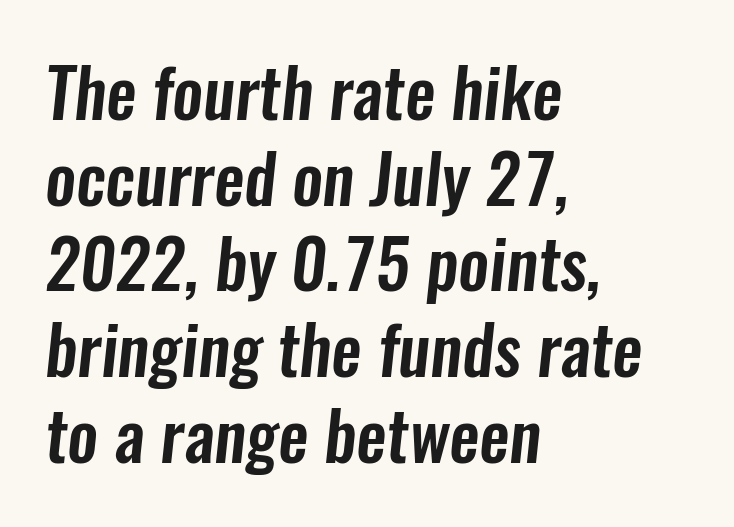
{"serif": "no", "width": "condensed", "stroke_contrast": "low", "x_height": "medium", "monospaced": "no", "underline": "no", "align": "left", "line_spacing": "normal", "line_spacing_ratio": 1.26, "letter_spacing": "normal", "letter_spacing_em": 0.0, "glyph_px": 68}
